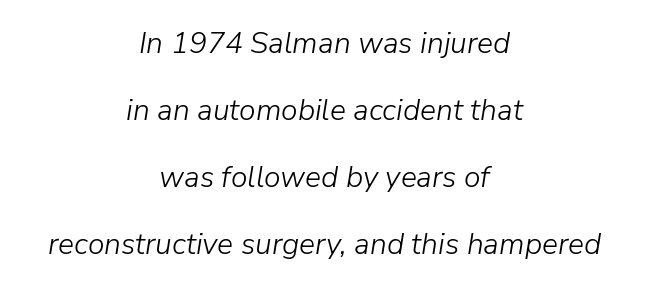
The image shows 30 px light type, italic (leaning right); set centered, loose line spacing (2.23x), normal letter spacing, not underlined; low stroke contrast and a medium x-height.
